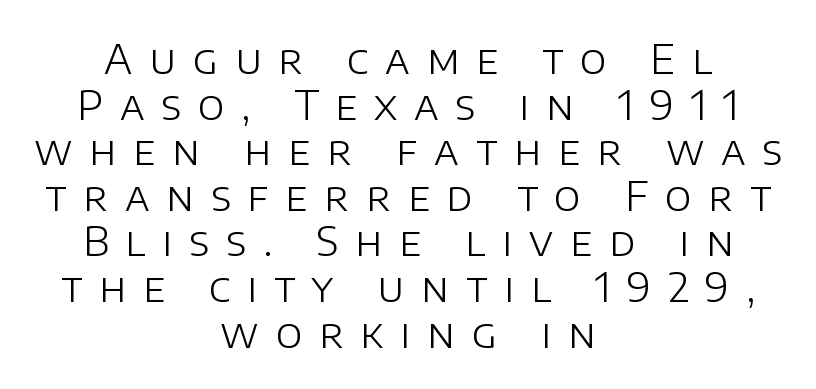
Q: Is the text bold? A: No.
Q: Is the text italic (slanted)? A: No, it is upright.
Q: Is the typeface a serif or a sans-serif typeface? A: Sans-serif.
Q: Is the text underlined? A: No.
Q: How is the paragraph aligned? A: Centered.
Q: Is the spacing between letters normal or unusually wide? A: Unusually wide.
Q: Is the spacing between lines tight, normal or loose? A: Tight.
Q: Width (condensed, normal, or wide)? A: Normal.
Q: Stroke contrast? A: Low.
Q: x-height? A: Large.
Q: Monospaced? A: No.
